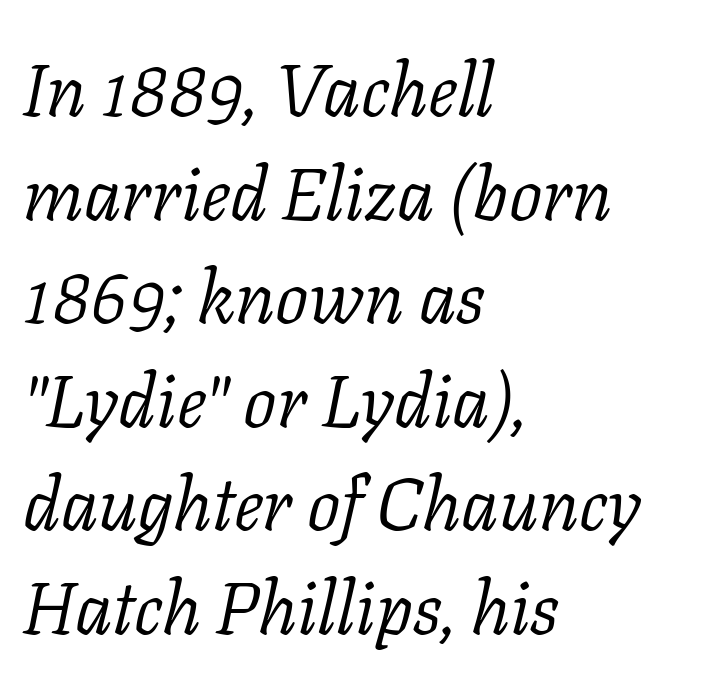
{"serif": "yes", "italic": "yes", "lean": "right", "slant_degrees": 11, "bold": "no", "weight": "light", "width": "normal", "stroke_contrast": "low", "x_height": "medium", "monospaced": "no", "underline": "no", "align": "left", "line_spacing": "normal", "line_spacing_ratio": 1.4, "letter_spacing": "normal", "letter_spacing_em": 0.0, "glyph_px": 74}
